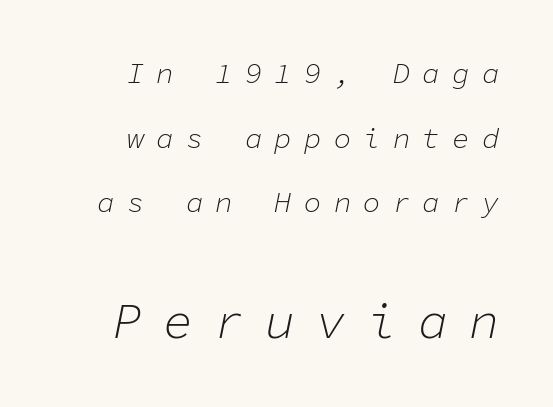
Q: Is the text bold? A: No.
Q: Is the text italic (slanted)? A: Yes, it leans right by about 11 degrees.
Q: Is the text underlined? A: No.
Q: How is the paragraph aligned? A: Right-aligned.
Q: Is the spacing between letters normal or unusually wide? A: Unusually wide.
Q: Is the spacing between lines tight, normal or loose? A: Loose.
Q: Which block of text is set in a larger size, the first (top) or the second (bottom)? A: The second (bottom) one.
Q: Width (condensed, normal, or wide)? A: Normal.
Q: Stroke contrast? A: Low.
Q: x-height? A: Medium.
Q: Monospaced? A: Yes.
